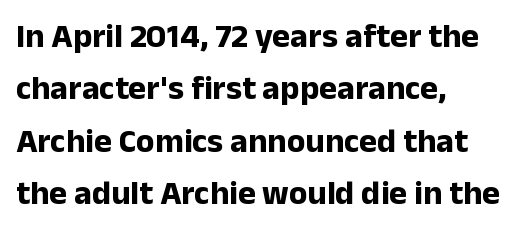
Q: Is the text bold? A: Yes.
Q: Is the text italic (slanted)? A: No, it is upright.
Q: Is the typeface a serif or a sans-serif typeface? A: Sans-serif.
Q: Is the text underlined? A: No.
Q: How is the paragraph aligned? A: Left-aligned.
Q: Is the spacing between letters normal or unusually wide? A: Normal.
Q: Is the spacing between lines tight, normal or loose? A: Normal.
Q: Width (condensed, normal, or wide)? A: Normal.
Q: Stroke contrast? A: Low.
Q: x-height? A: Medium.
Q: Monospaced? A: No.
